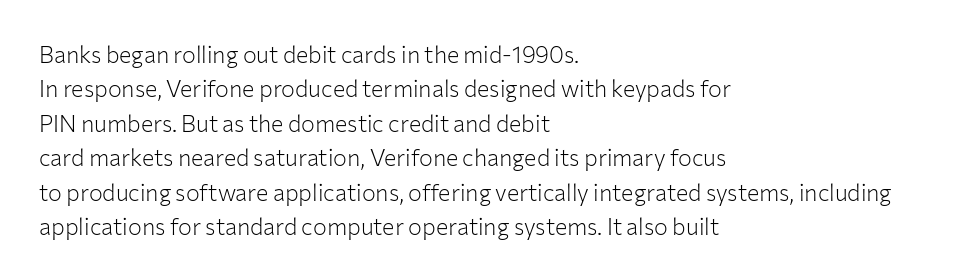
The image shows 23 px text type, upright; set left-aligned, normal line spacing (1.5x), normal letter spacing, not underlined.
